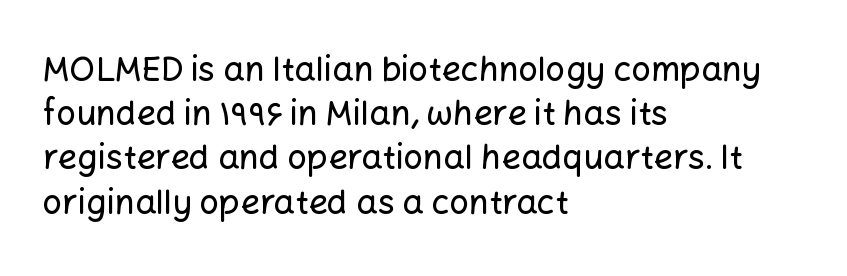
The image shows 34 px sans-serif type, upright; set left-aligned, normal line spacing (1.3x), normal letter spacing, not underlined; low stroke contrast and a medium x-height.
